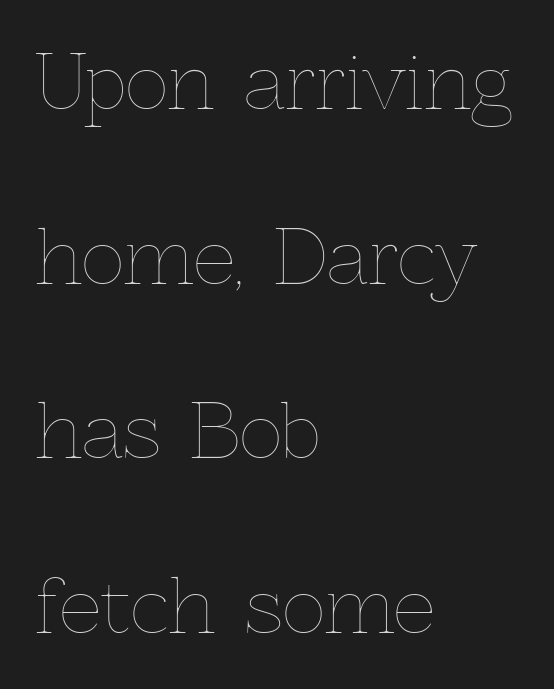
The rendering uses natural spacing where letterforms have individual widths. The string is rendered with underlining switched off. These lines stack with their left ends in a neat column. Nope, not italic — everything's standing straight. Letters have the restrained weight of plain body copy at most. What stands out about the letter spacing? Nothing — it is the standard amount.
